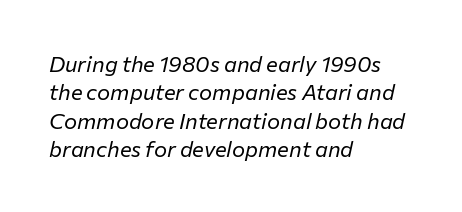
The image shows 22 px text type, italic (leaning right); set left-aligned, normal line spacing (1.29x), normal letter spacing, not underlined.
